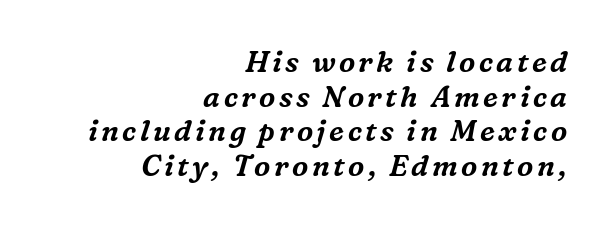
{"serif": "yes", "italic": "yes", "lean": "right", "slant_degrees": 16, "width": "normal", "stroke_contrast": "medium", "x_height": "medium", "monospaced": "no", "underline": "no", "align": "right", "line_spacing_ratio": 1.19, "glyph_px": 29}
